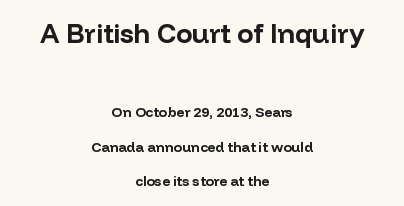
Q: Is the text bold? A: Yes.
Q: Is the text italic (slanted)? A: No, it is upright.
Q: Is the text underlined? A: No.
Q: How is the paragraph aligned? A: Centered.
Q: Is the spacing between letters normal or unusually wide? A: Normal.
Q: Is the spacing between lines tight, normal or loose? A: Loose.
Q: Which block of text is set in a larger size, the first (top) or the second (bottom)? A: The first (top) one.
